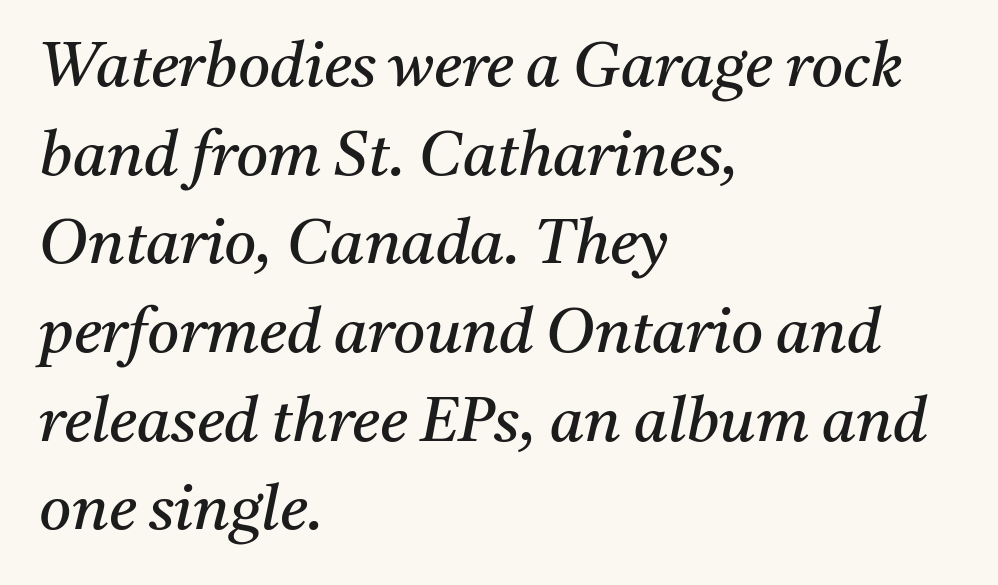
Each letter's strokes conclude with small projecting serifs. Compared with a typical body face, this is equally light or lighter still. The typesetter chose a ragged-right arrangement here. The zone under the glyphs is completely vacant.
